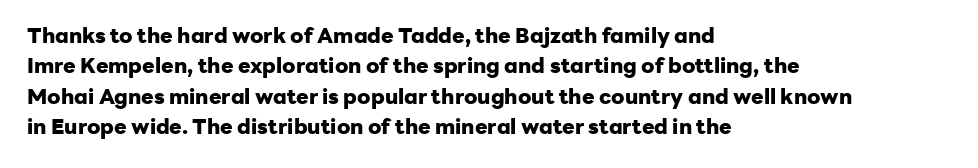
Notice how the stems are strictly vertical — no italics here. These words are printed bold, with thick strokes throughout. Leading: standard. You could call the tracking neutral — neither tight nor loose. The rendering anchors every line to the left-hand side. The words here are not underlined.
